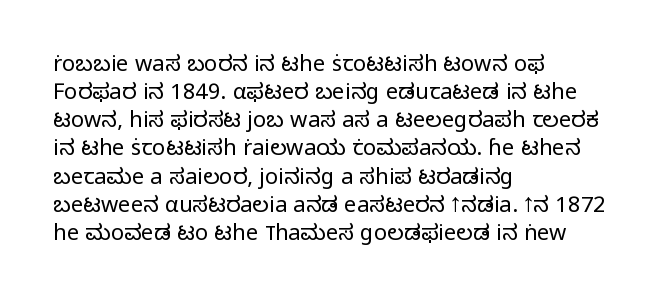
Normally led — the rows are evenly, conventionally spaced. Underlining? Definitely not there. The axis of the letterforms is exactly vertical. The passage is arranged the way most books set body copy — flush left. Default kerning and tracking; the words read as compact shapes.
